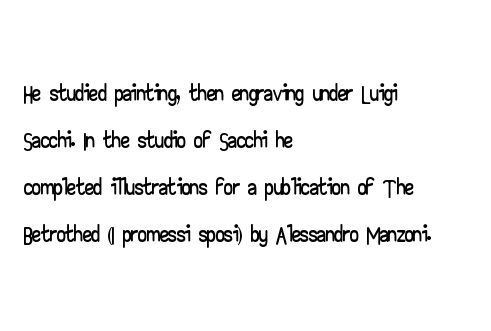
{"serif": "no", "italic": "no", "width": "wide", "stroke_contrast": "low", "x_height": "small", "monospaced": "no", "underline": "no", "align": "left", "line_spacing": "normal", "line_spacing_ratio": 1.34, "letter_spacing": "normal", "letter_spacing_em": 0.0, "glyph_px": 35}
